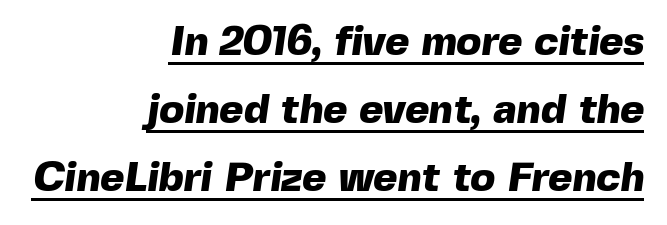
Q: Is the text bold? A: Yes.
Q: Is the typeface a serif or a sans-serif typeface? A: Sans-serif.
Q: Is the text underlined? A: Yes.
Q: How is the paragraph aligned? A: Right-aligned.
Q: Is the spacing between letters normal or unusually wide? A: Normal.
Q: Is the spacing between lines tight, normal or loose? A: Normal.
Q: Width (condensed, normal, or wide)? A: Normal.
Q: x-height? A: Medium.
Q: Monospaced? A: No.
